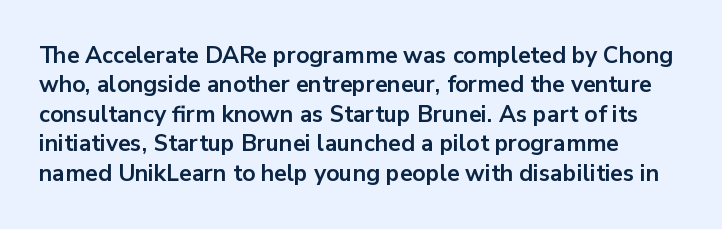
The image shows 23 px bold type, upright; set normal line spacing (1.28x), normal letter spacing, not underlined.
